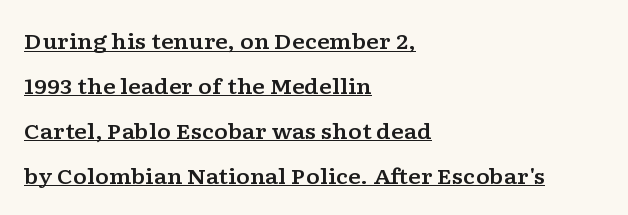
Q: Is the text italic (slanted)? A: No, it is upright.
Q: Is the text underlined? A: Yes.
Q: How is the paragraph aligned? A: Left-aligned.
Q: Is the spacing between letters normal or unusually wide? A: Normal.
Q: Is the spacing between lines tight, normal or loose? A: Loose.
